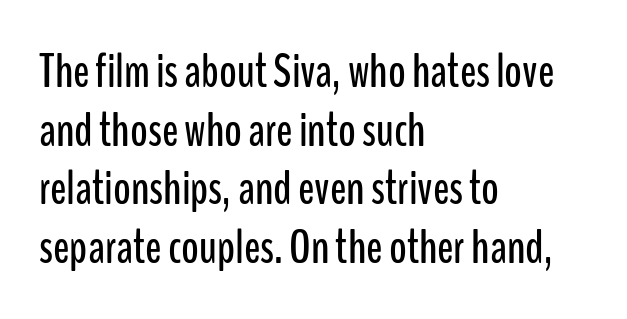
{"serif": "no", "italic": "no", "width": "condensed", "stroke_contrast": "low", "x_height": "medium", "monospaced": "no", "underline": "no", "align": "left", "line_spacing_ratio": 1.22, "letter_spacing": "normal", "letter_spacing_em": 0.0, "glyph_px": 48}
